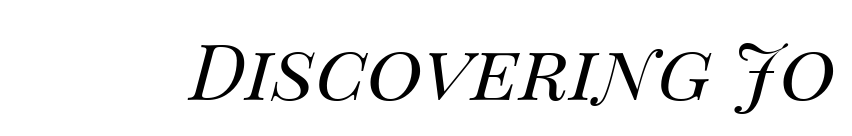
Q: Is the text bold? A: No.
Q: Is the text italic (slanted)? A: Yes, it leans right by about 14 degrees.
Q: Is the text underlined? A: No.
Q: Is the spacing between letters normal or unusually wide? A: Normal.
Q: Width (condensed, normal, or wide)? A: Normal.
Q: Stroke contrast? A: Medium.
Q: x-height? A: Large.
Q: Monospaced? A: No.
